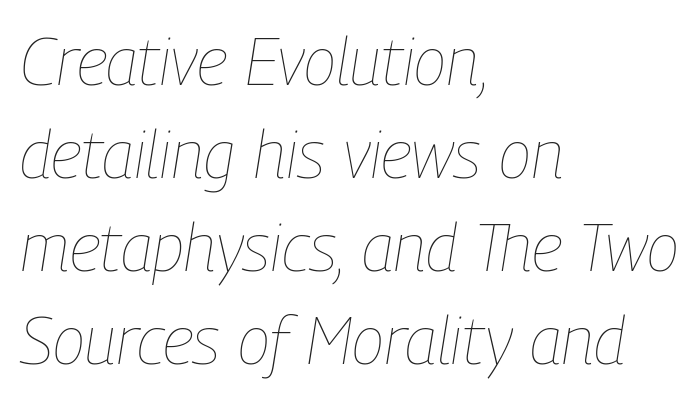
The strokes carry an ordinary text weight at most. Nobody touched the tracking dial on this one. Every character sits at an angle, as italics do. This rendering features lettering with no underline. Note the varied advance widths — an 'i' is clearly narrower than an 'm'.
